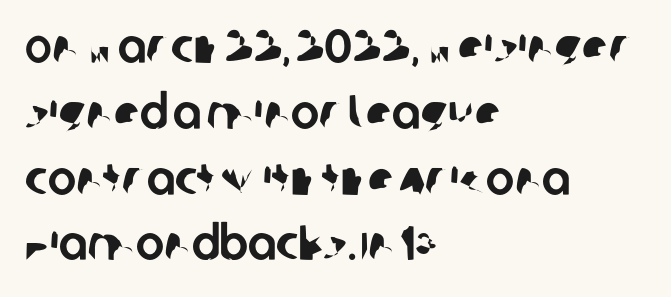
In terms of letterspacing, this is plain default setting. The glyphs in this specimen are sans serif. Rows of type keep a routine distance in the vertical direction. Only glyphs here, with clear space below each row. A typesetter would call this proportional, since set widths differ per character.
